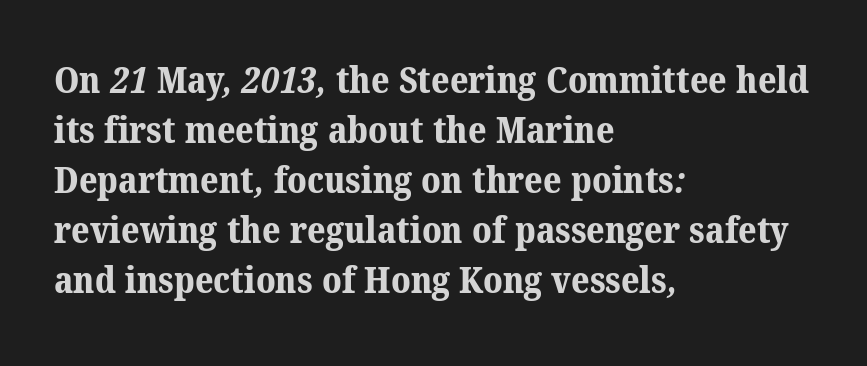
If you drew a ruler down the left edge, every line would touch it. Observe the serifs anchoring each vertical stroke in this sample. Normally led — the rows are evenly, conventionally spaced. On the weight axis this lands at bold, roughly 700. Descender tails drop into unmarked territory. Looks like regular typesetting: each glyph gets only the width it needs.
